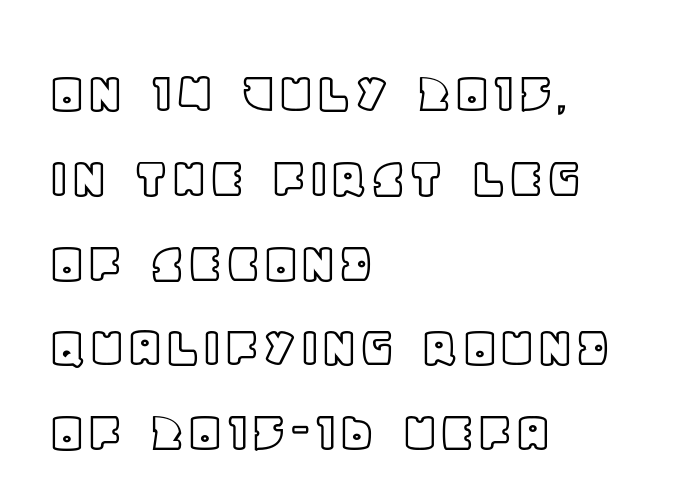
{"italic": "no", "width": "normal", "x_height": "large", "monospaced": "no", "underline": "no", "align": "left", "line_spacing": "normal", "line_spacing_ratio": 1.39, "letter_spacing": "normal", "letter_spacing_em": 0.0, "glyph_px": 61}
